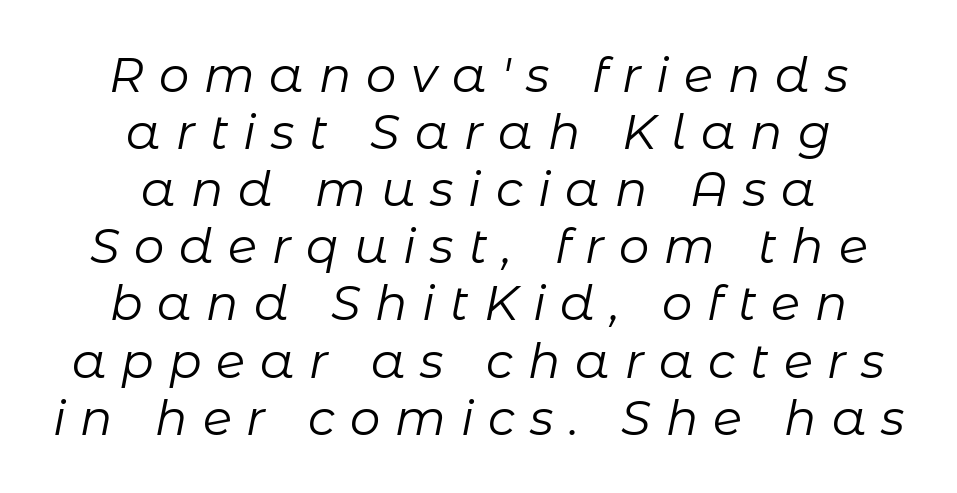
Lines of text with bare space underneath. Words appear elongated and porous because spacing is wide. This sample uses an oblique cut, with every glyph tilted off the vertical. A typesetter would call this proportional, since set widths differ per character. These lines stack symmetrically, like a column narrowing and widening about its center. These glyphs show unthickened strokes, regular width or finer.
